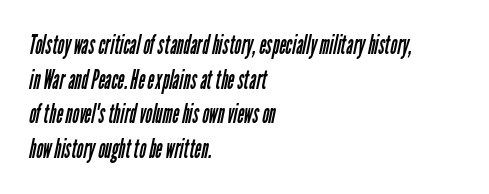
{"bold": "no", "underline": "no", "align": "left", "line_spacing": "normal", "line_spacing_ratio": 1.33, "letter_spacing": "normal", "letter_spacing_em": 0.0, "glyph_px": 26}
